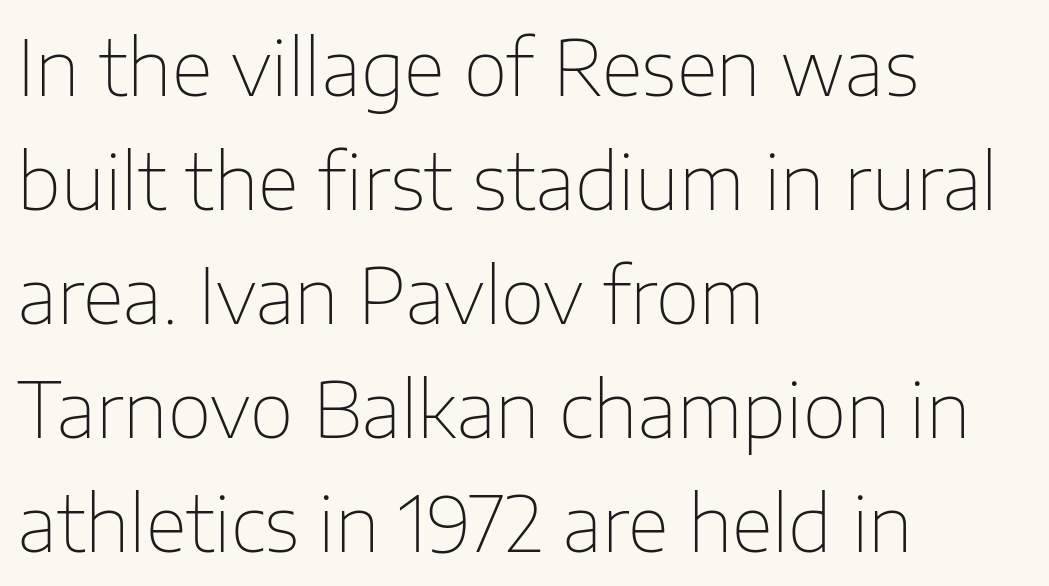
Q: Is the text bold? A: No.
Q: Is the text italic (slanted)? A: No, it is upright.
Q: Is the typeface a serif or a sans-serif typeface? A: Sans-serif.
Q: Is the text underlined? A: No.
Q: How is the paragraph aligned? A: Left-aligned.
Q: Is the spacing between letters normal or unusually wide? A: Normal.
Q: Is the spacing between lines tight, normal or loose? A: Normal.
Q: Width (condensed, normal, or wide)? A: Normal.
Q: Stroke contrast? A: Low.
Q: x-height? A: Medium.
Q: Monospaced? A: No.
